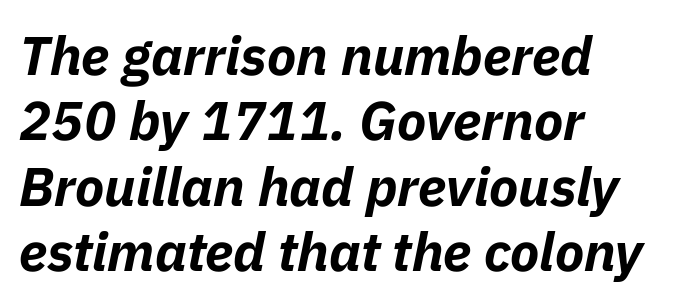
The image shows 54 px bold type, italic (leaning right); set left-aligned, line spacing 1.21x, normal letter spacing, not underlined; low stroke contrast and a medium x-height.
